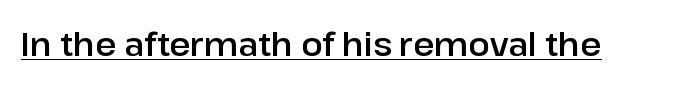
How are the letters spaced? Ordinarily, with no added tracking. Unlike a traditional serif, this face leaves its strokes unadorned. The letters stand upright; this is a roman face. The face used here appears with an underline applied.
